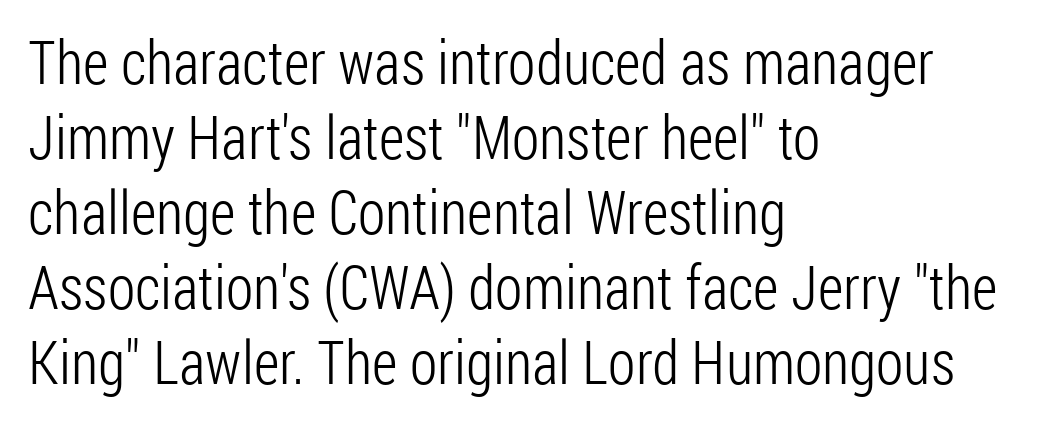
Q: Is the text bold? A: No.
Q: Is the text italic (slanted)? A: No, it is upright.
Q: Is the typeface a serif or a sans-serif typeface? A: Sans-serif.
Q: Is the text underlined? A: No.
Q: How is the paragraph aligned? A: Left-aligned.
Q: Is the spacing between letters normal or unusually wide? A: Normal.
Q: Is the spacing between lines tight, normal or loose? A: Normal.
Q: Width (condensed, normal, or wide)? A: Condensed.
Q: Stroke contrast? A: Low.
Q: x-height? A: Medium.
Q: Monospaced? A: No.
